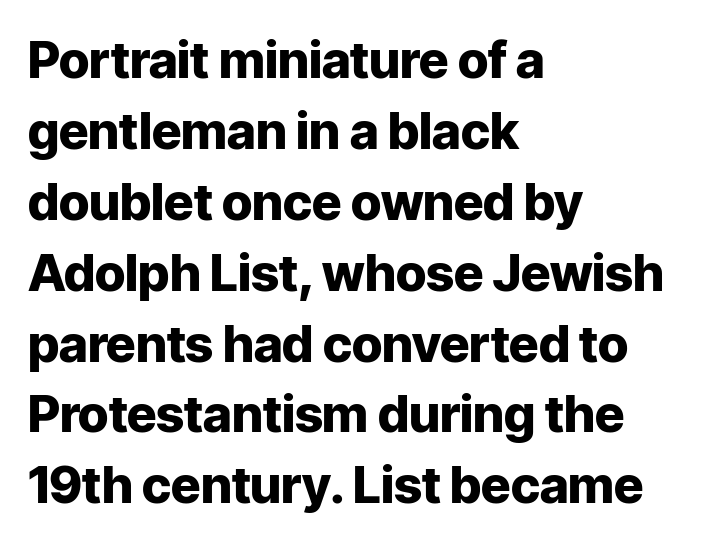
{"serif": "no", "italic": "no", "bold": "yes", "weight": "heavy", "width": "normal", "stroke_contrast": "low", "x_height": "medium", "monospaced": "no", "underline": "no", "align": "left", "line_spacing": "normal", "line_spacing_ratio": 1.39, "letter_spacing": "normal", "letter_spacing_em": 0.0, "glyph_px": 51}
